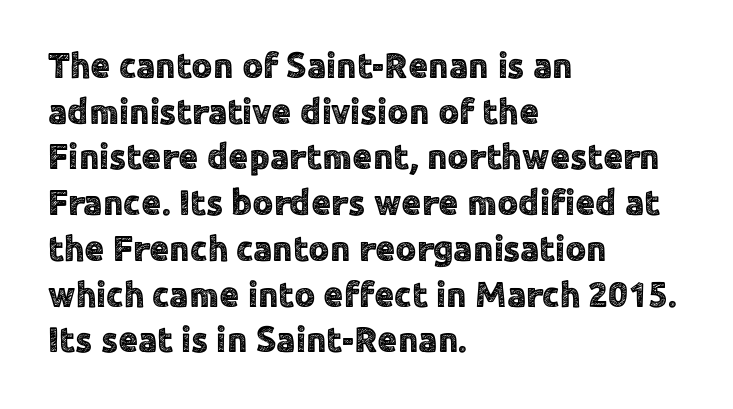
Tall strokes in this sample are plumb rather than angled. Stroke terminals: plain, sans-serif. Is this a fixed-width face? No — the glyphs have proportional, varying widths. Students, observe: this is what conventionally led text looks like. Is the block centered? No — it sits flush against the left margin.
